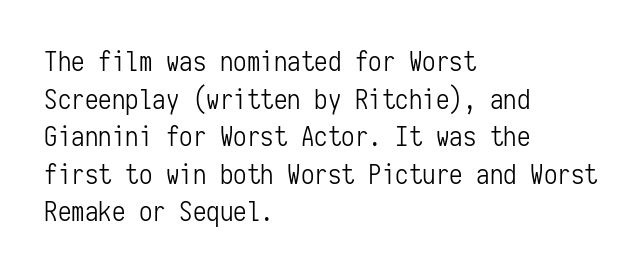
{"italic": "no", "bold": "no", "underline": "no", "align": "left", "line_spacing": "normal", "line_spacing_ratio": 1.39, "letter_spacing": "normal", "letter_spacing_em": 0.0, "glyph_px": 27}
